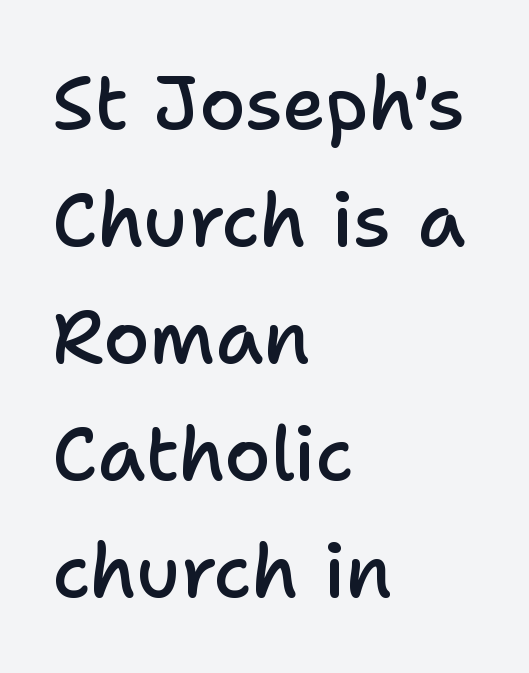
The image shows 75 px semibold sans-serif type, upright; set left-aligned, normal line spacing (1.56x), normal letter spacing, not underlined; low stroke contrast and a medium x-height.
